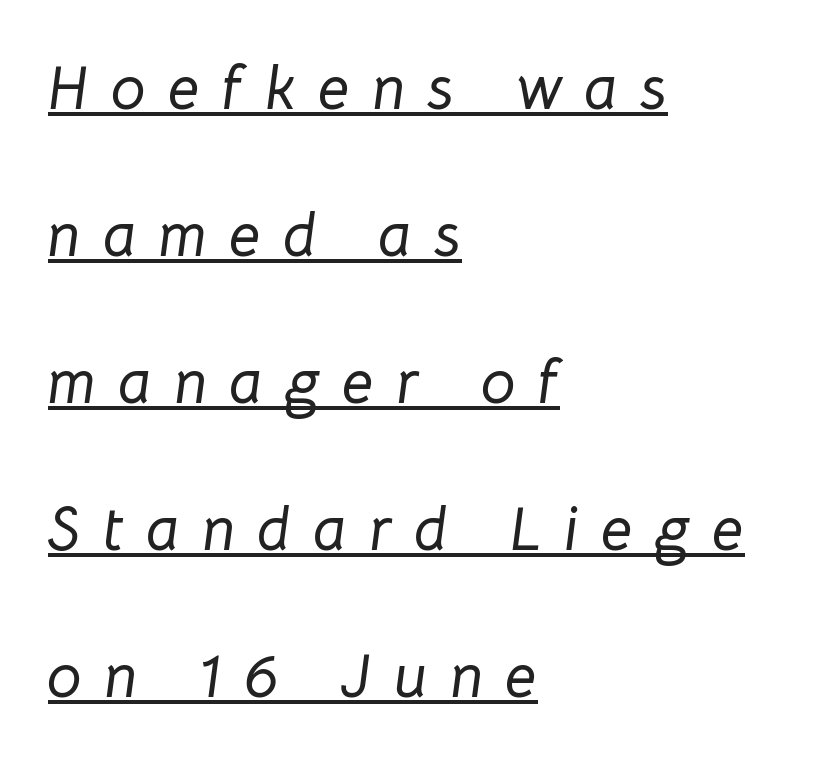
{"italic": "yes", "lean": "right", "slant_degrees": 8, "width": "normal", "stroke_contrast": "low", "x_height": "medium", "monospaced": "no", "underline": "yes", "align": "left", "line_spacing": "loose", "line_spacing_ratio": 2.37, "letter_spacing": "wide", "letter_spacing_em": 0.36, "glyph_px": 62}
